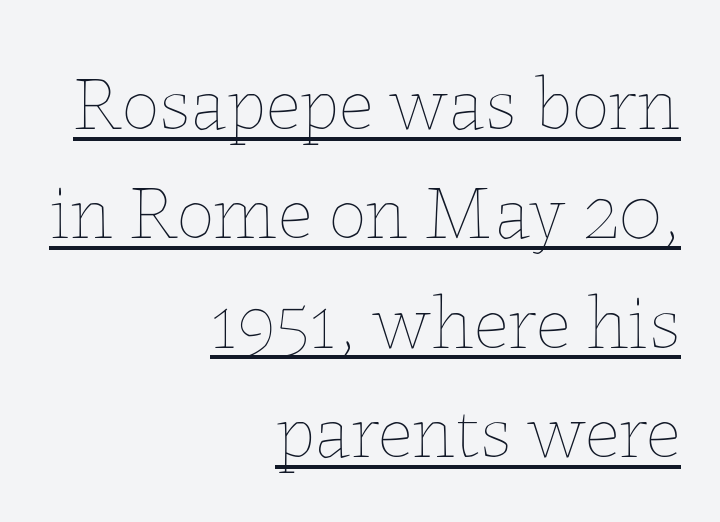
You could call the tracking neutral — neither tight nor loose. Rows of type keep a routine distance in the vertical direction. Nothing heavy about these letters — not bold at all. Spacing verdict: proportional, widths tailored to each character. Is there an underline? Yes — a line sits under the letters. The paragraph has a hard right edge and a soft left edge.
